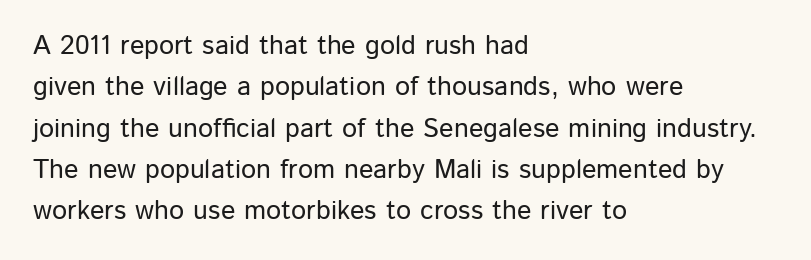
Q: Is the text italic (slanted)? A: No, it is upright.
Q: Is the text underlined? A: No.
Q: How is the paragraph aligned? A: Left-aligned.
Q: Is the spacing between letters normal or unusually wide? A: Normal.
Q: Is the spacing between lines tight, normal or loose? A: Normal.
